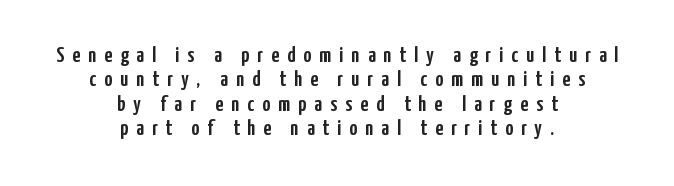
Q: Is the text italic (slanted)? A: No, it is upright.
Q: Is the text underlined? A: No.
Q: How is the paragraph aligned? A: Centered.
Q: Is the spacing between letters normal or unusually wide? A: Unusually wide.
Q: Is the spacing between lines tight, normal or loose? A: Tight.
